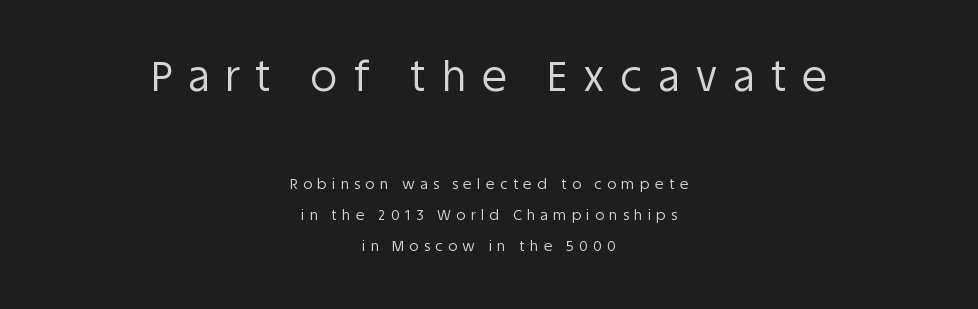
The image shows 41 px regular-weight sans-serif type, upright; set centered, loose line spacing (2.21x), unusually wide letter spacing (+0.39 em), not underlined; the first (top) block is 2.93x larger; low stroke contrast and a large x-height.
